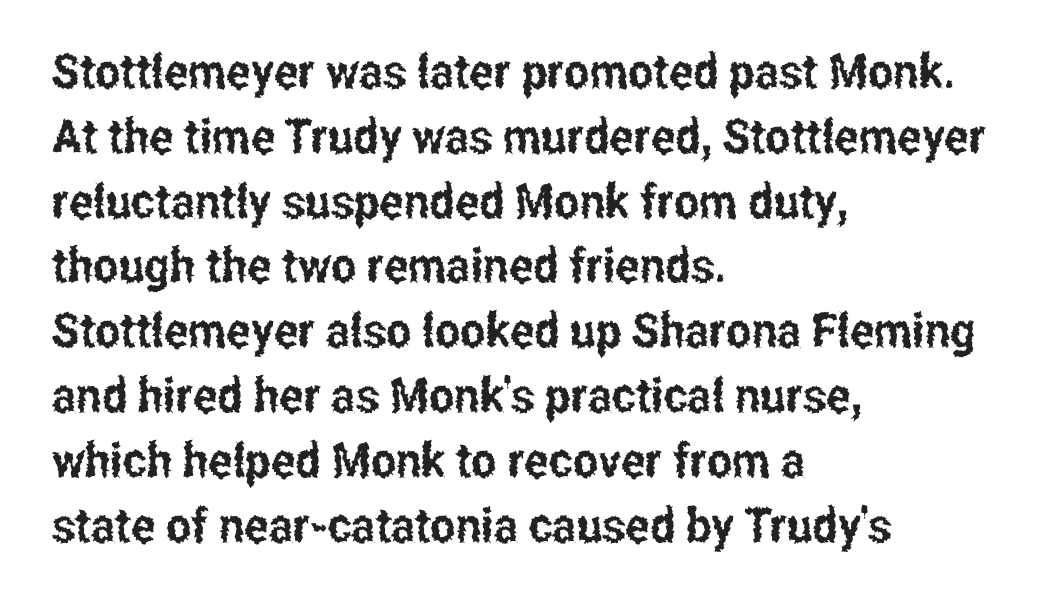
The image shows 48 px condensed sans-serif type, upright; set left-aligned, normal line spacing (1.35x), normal letter spacing, not underlined; low stroke contrast and a medium x-height.
